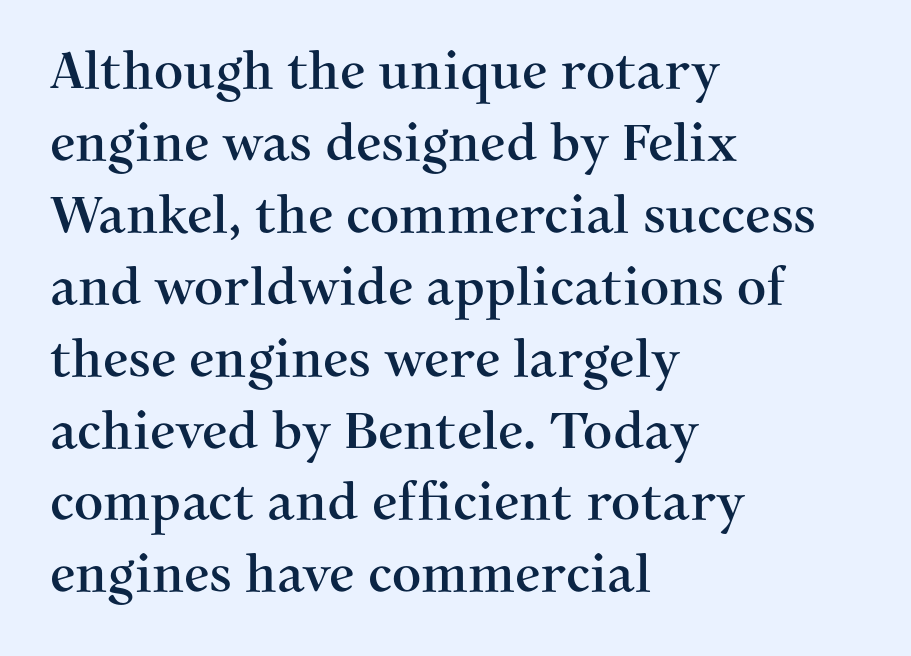
The image shows 51 px serif type, upright; set left-aligned, normal line spacing (1.41x), normal letter spacing, not underlined; medium stroke contrast and a medium x-height.
